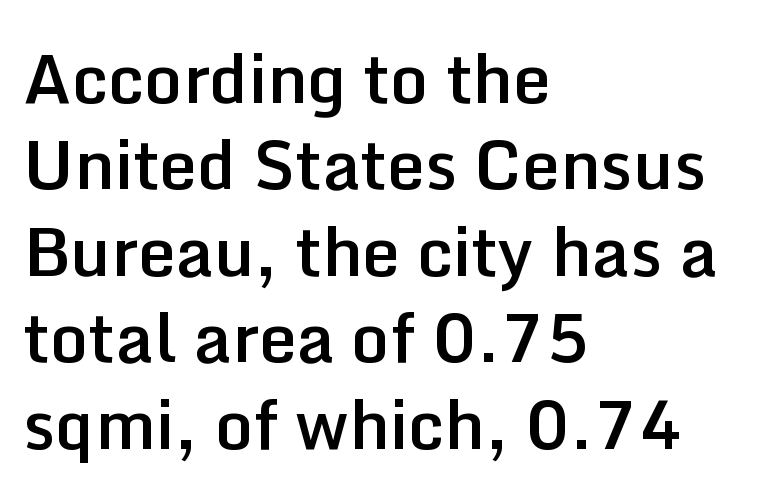
{"serif": "no", "italic": "no", "bold": "semi", "weight": "semibold", "width": "normal", "stroke_contrast": "low", "x_height": "medium", "monospaced": "no", "underline": "no", "align": "left", "line_spacing": "normal", "line_spacing_ratio": 1.29, "letter_spacing": "normal", "letter_spacing_em": 0.0, "glyph_px": 67}
